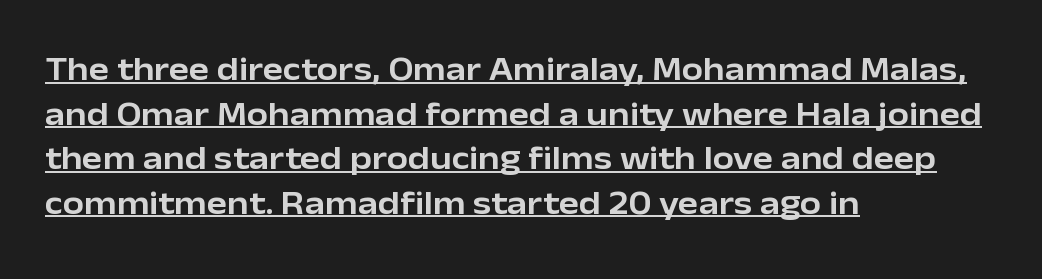
If you drew a ruler down the left edge, every line would touch it. The designer went with a sans here, leaving each stem footless. This is the regular roman posture of the typeface. Has an underline been added? It has. Summary of vertical rhythm: regular, with standard interline spacing. The rendering uses natural spacing where letterforms have individual widths.
